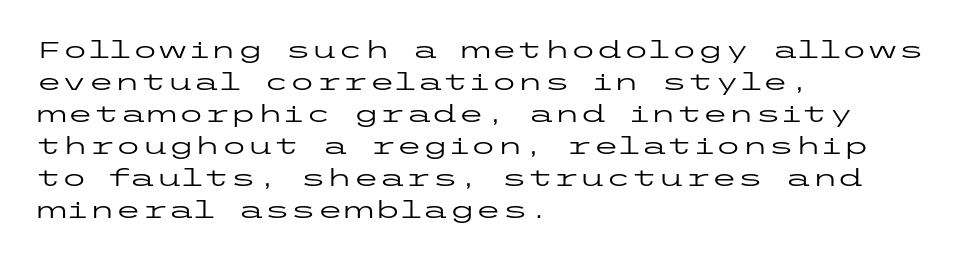
{"italic": "no", "bold": "no", "underline": "no", "align": "left", "line_spacing": "normal", "line_spacing_ratio": 1.33, "letter_spacing": "normal", "letter_spacing_em": 0.0, "glyph_px": 24}
